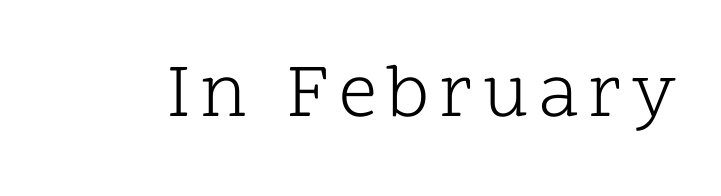
The image shows 76 px light serif type, upright; set not underlined; low stroke contrast and a medium x-height.
